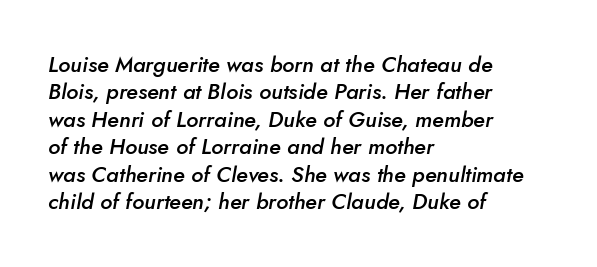
Q: Is the text bold? A: Semi-bold.
Q: Is the text italic (slanted)? A: Yes, it leans right by about 5 degrees.
Q: Is the text underlined? A: No.
Q: How is the paragraph aligned? A: Left-aligned.
Q: Is the spacing between letters normal or unusually wide? A: Normal.
Q: Is the spacing between lines tight, normal or loose? A: Normal.
